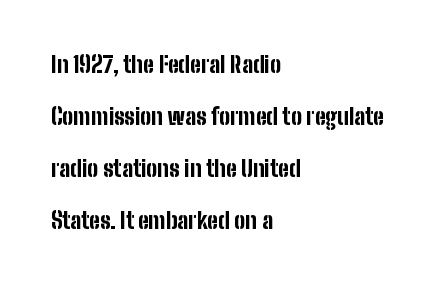
Q: Is the text bold? A: Yes.
Q: Is the text italic (slanted)? A: No, it is upright.
Q: Is the text underlined? A: No.
Q: How is the paragraph aligned? A: Left-aligned.
Q: Is the spacing between letters normal or unusually wide? A: Normal.
Q: Is the spacing between lines tight, normal or loose? A: Loose.
